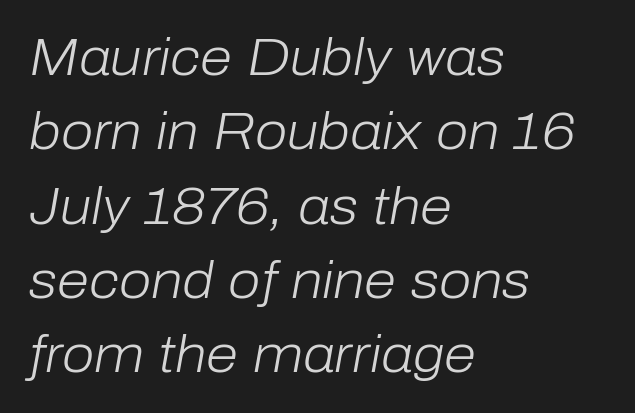
The passage is arranged the way most books set body copy — flush left. Proportional: the letters do not fall into vertical columns. The glyphs are unaccompanied by any horizontal stroke below them. The rows are spaced the way most documents space them. Italic: yes, the glyphs are oblique. Words appear dense and cohesive because spacing is normal.
